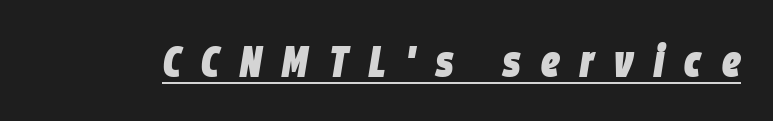
{"italic": "yes", "lean": "right", "slant_degrees": 9, "bold": "yes", "weight": "heavy", "width": "condensed", "stroke_contrast": "low", "x_height": "large", "monospaced": "no", "underline": "yes", "letter_spacing": "wide", "letter_spacing_em": 0.46, "glyph_px": 45}
